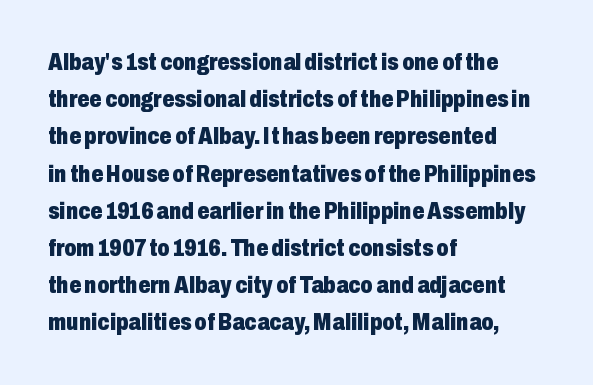
{"italic": "no", "bold": "yes", "underline": "no", "align": "left", "line_spacing": "normal", "line_spacing_ratio": 1.55, "letter_spacing": "normal", "letter_spacing_em": 0.0, "glyph_px": 24}
